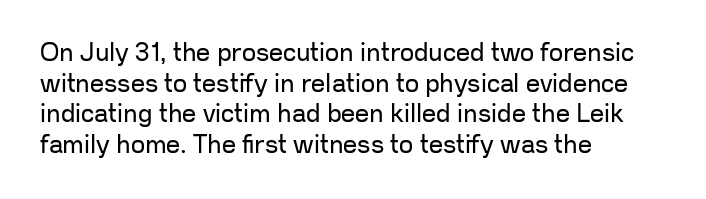
Q: Is the text bold? A: No.
Q: Is the text italic (slanted)? A: No, it is upright.
Q: Is the text underlined? A: No.
Q: How is the paragraph aligned? A: Left-aligned.
Q: Is the spacing between letters normal or unusually wide? A: Normal.
